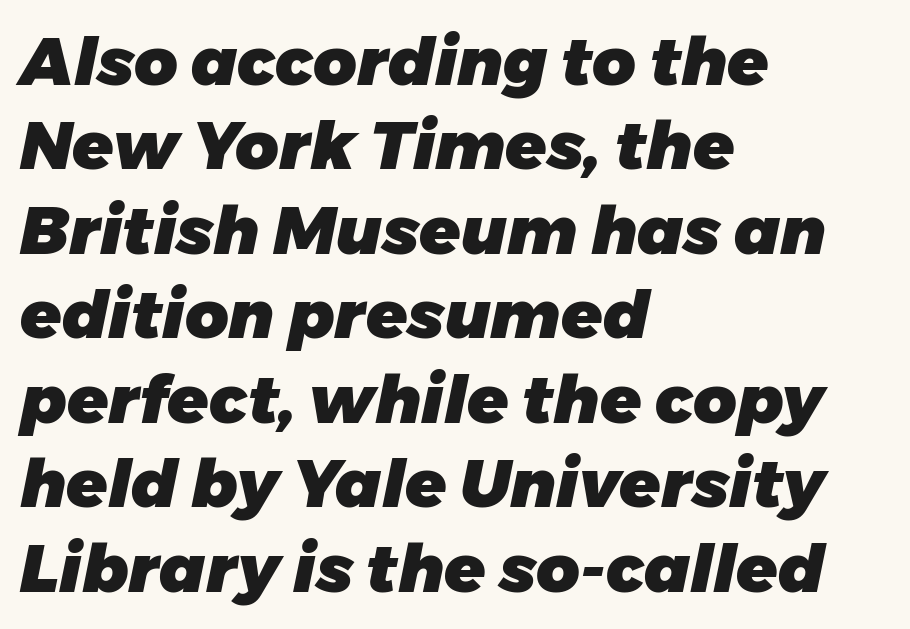
Q: Is the text bold? A: Yes.
Q: Is the text italic (slanted)? A: Yes, it leans right by about 11 degrees.
Q: Is the text underlined? A: No.
Q: How is the paragraph aligned? A: Left-aligned.
Q: Is the spacing between letters normal or unusually wide? A: Normal.
Q: Is the spacing between lines tight, normal or loose? A: Normal.
Q: Width (condensed, normal, or wide)? A: Normal.
Q: Stroke contrast? A: Low.
Q: x-height? A: Medium.
Q: Monospaced? A: No.
